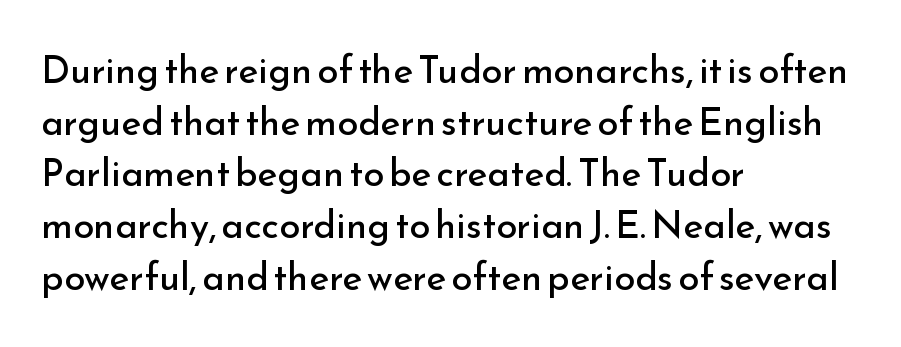
The image shows 38 px regular-weight sans-serif type, upright; set left-aligned, normal line spacing (1.36x), normal letter spacing, not underlined; low stroke contrast and a small x-height.
